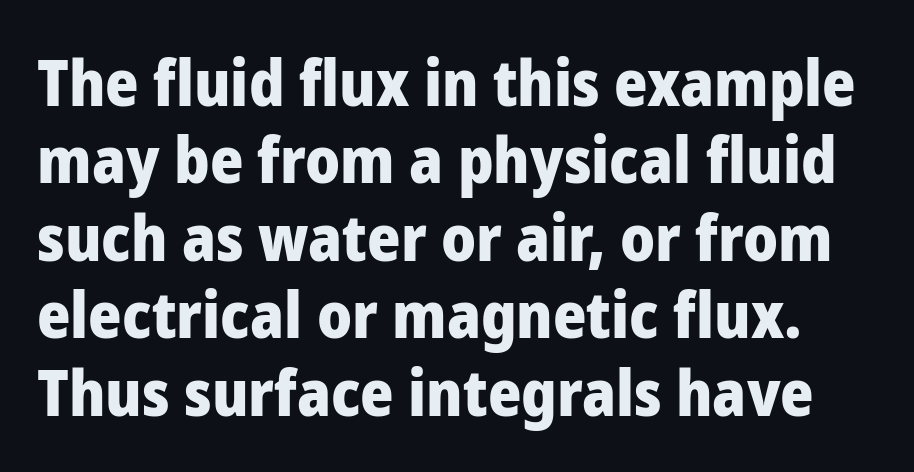
The image shows 64 px heavy sans-serif type, upright; set line spacing 1.21x, normal letter spacing, not underlined; low stroke contrast and a medium x-height.
